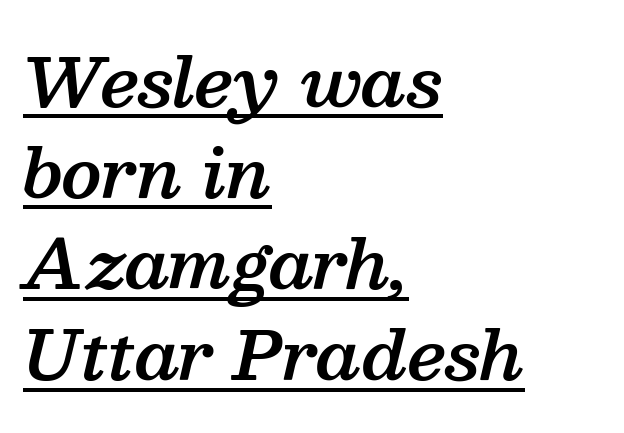
Q: Is the text bold? A: Semi-bold.
Q: Is the text italic (slanted)? A: Yes, it leans right by about 13 degrees.
Q: Is the typeface a serif or a sans-serif typeface? A: Serif.
Q: Is the text underlined? A: Yes.
Q: How is the paragraph aligned? A: Left-aligned.
Q: Is the spacing between letters normal or unusually wide? A: Normal.
Q: Is the spacing between lines tight, normal or loose? A: Normal.
Q: Width (condensed, normal, or wide)? A: Normal.
Q: Stroke contrast? A: Medium.
Q: x-height? A: Medium.
Q: Monospaced? A: No.
